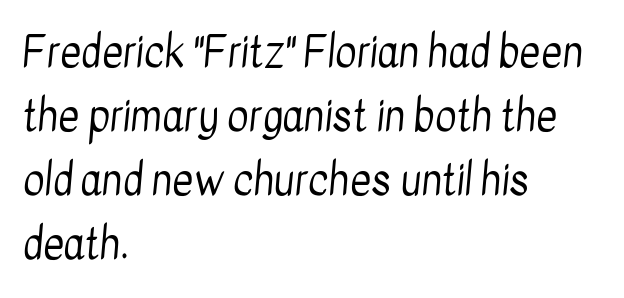
Q: Is the text bold? A: No.
Q: Is the typeface a serif or a sans-serif typeface? A: Sans-serif.
Q: Is the text underlined? A: No.
Q: How is the paragraph aligned? A: Left-aligned.
Q: Is the spacing between letters normal or unusually wide? A: Normal.
Q: Is the spacing between lines tight, normal or loose? A: Normal.
Q: Width (condensed, normal, or wide)? A: Condensed.
Q: Stroke contrast? A: Low.
Q: x-height? A: Medium.
Q: Monospaced? A: No.
